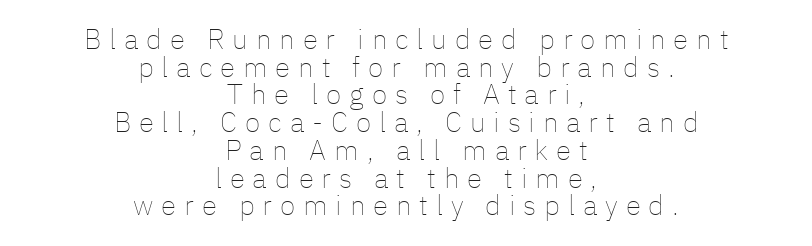
Line spacing here is tight. A typesetter would call this heavily tracked-out type. The specimen reads as upright at a glance. Stroke thickness stays within the range of a standard reading face or lighter. Varying glyph widths throughout — classic text-font behaviour.
